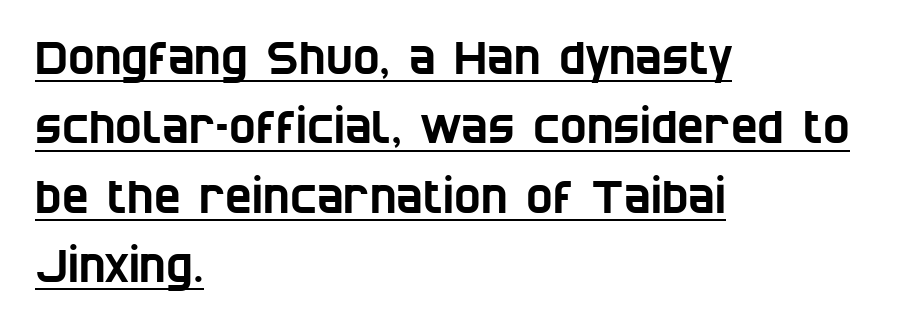
Q: Is the typeface a serif or a sans-serif typeface? A: Sans-serif.
Q: Is the text underlined? A: Yes.
Q: How is the paragraph aligned? A: Left-aligned.
Q: Is the spacing between letters normal or unusually wide? A: Normal.
Q: Is the spacing between lines tight, normal or loose? A: Normal.
Q: Width (condensed, normal, or wide)? A: Condensed.
Q: Stroke contrast? A: Low.
Q: x-height? A: Large.
Q: Monospaced? A: No.
